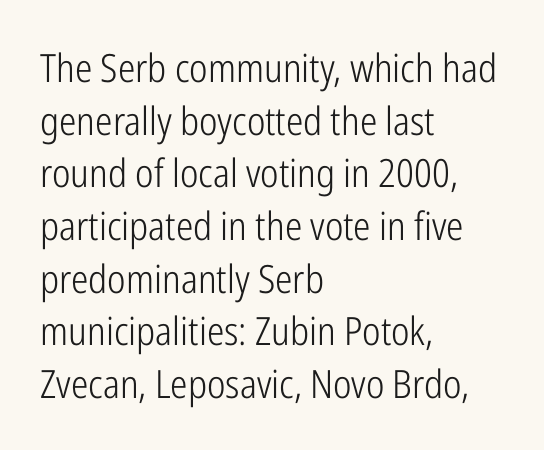
The image shows 39 px light, condensed sans-serif type, upright; set left-aligned, normal line spacing (1.35x), normal letter spacing, not underlined; low stroke contrast and a medium x-height.
